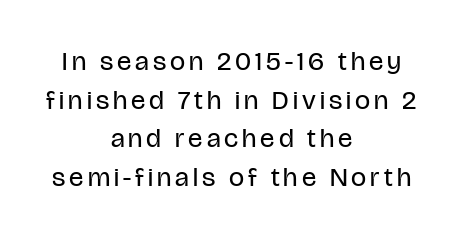
Q: Is the text bold? A: No.
Q: Is the text italic (slanted)? A: No, it is upright.
Q: Is the text underlined? A: No.
Q: How is the paragraph aligned? A: Centered.
Q: Is the spacing between lines tight, normal or loose? A: Normal.
